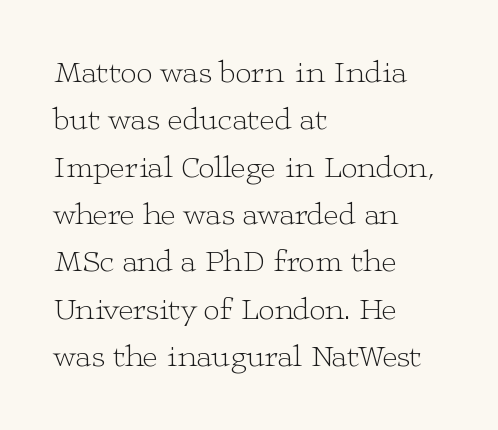
{"serif": "yes", "italic": "no", "bold": "no", "weight": "light", "width": "wide", "stroke_contrast": "low", "x_height": "medium", "monospaced": "no", "underline": "no", "align": "left", "line_spacing": "normal", "line_spacing_ratio": 1.48, "letter_spacing": "normal", "letter_spacing_em": 0.0, "glyph_px": 32}
